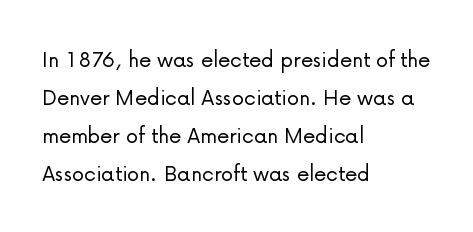
The font's upright variant was chosen for this text. The specimen omits any rule beneath the text block's lines. All the whitespace from short lines collects on the right. Tracking here is standard; glyphs follow each other at the usual distance.
